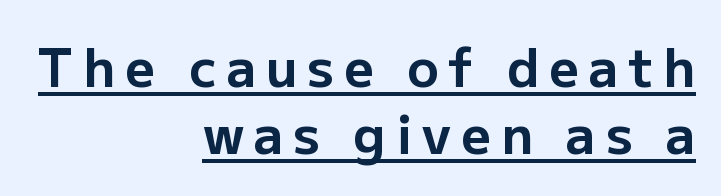
{"serif": "no", "italic": "no", "bold": "yes", "weight": "bold", "width": "normal", "stroke_contrast": "low", "x_height": "medium", "monospaced": "no", "underline": "yes", "align": "right", "line_spacing": "normal", "line_spacing_ratio": 1.29, "glyph_px": 52}
